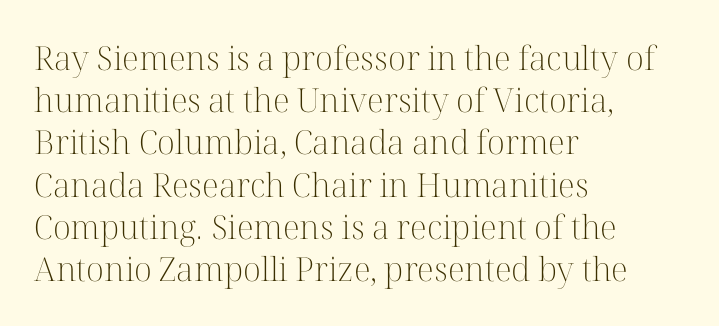
{"serif": "yes", "italic": "no", "bold": "no", "weight": "light", "width": "normal", "stroke_contrast": "high", "x_height": "medium", "monospaced": "no", "underline": "no", "align": "left", "line_spacing": "normal", "line_spacing_ratio": 1.28, "letter_spacing": "normal", "letter_spacing_em": 0.0, "glyph_px": 33}
